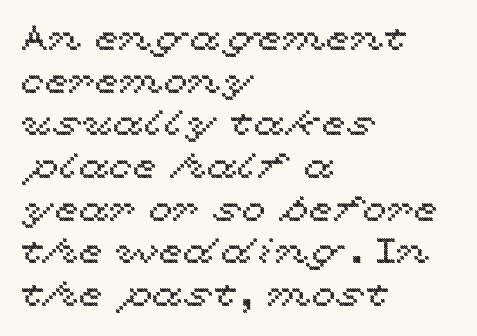
Characters follow at the spacing the type designer built in. Do the characters align in a grid? No, the font is proportional. Does the copy run flush right? No — it runs flush left. Only glyphs here, with clear space below each row.
